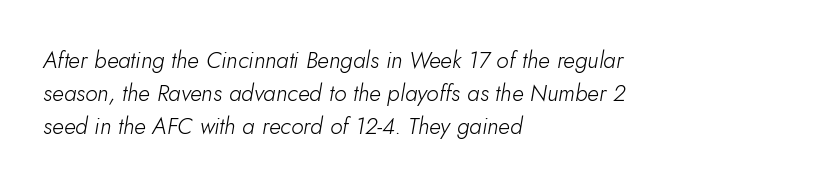
The image shows 23 px text type, italic (leaning right); set left-aligned, normal line spacing (1.43x), normal letter spacing, not underlined.
